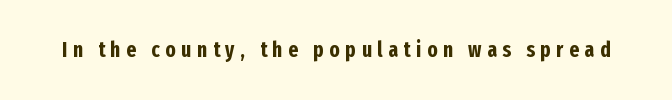
{"italic": "no", "bold": "yes", "underline": "no", "letter_spacing": "wide", "letter_spacing_em": 0.27, "glyph_px": 21}
